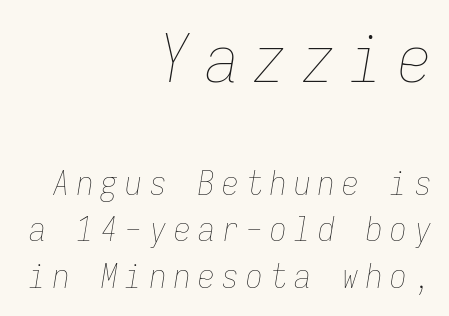
The image shows 66 px thin, condensed type, italic (leaning right), monospaced; set right-aligned, normal line spacing (1.4x), unusually wide letter spacing (+0.23 em), not underlined; the first (top) block is 2.0x larger; low stroke contrast and a medium x-height.
